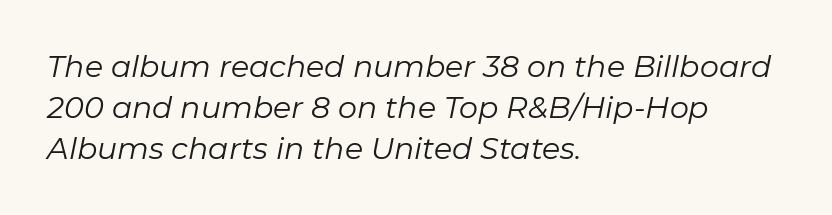
The image shows 30 px regular-weight type, italic (leaning right); set left-aligned, normal line spacing (1.37x), normal letter spacing, not underlined; low stroke contrast and a medium x-height.
